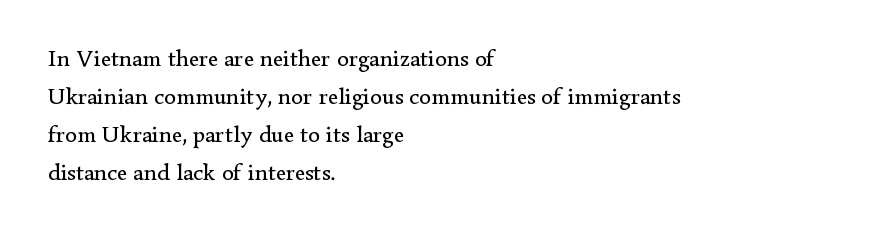
{"italic": "no", "bold": "no", "underline": "no", "align": "left", "line_spacing": "normal", "line_spacing_ratio": 1.59, "letter_spacing": "normal", "letter_spacing_em": 0.0, "glyph_px": 24}
